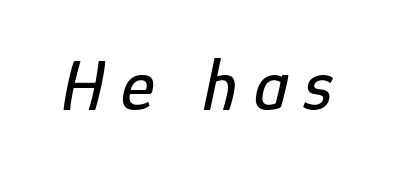
The gaps between neighbouring characters are conspicuously large. The passage shown is typed in a proportional face where columns would drift. Descender tails drop into unmarked territory. Yep, that's italic — everything's leaning.
